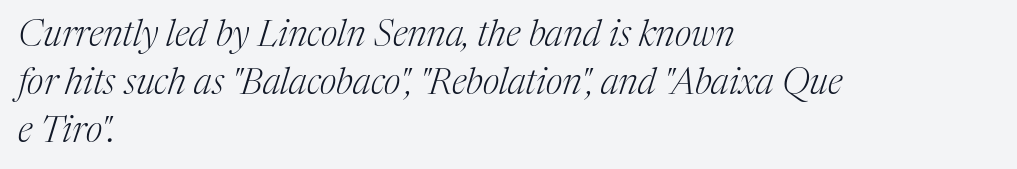
{"serif": "yes", "italic": "yes", "lean": "right", "slant_degrees": 17, "bold": "no", "weight": "light", "width": "normal", "stroke_contrast": "medium", "x_height": "medium", "monospaced": "no", "underline": "no", "align": "left", "line_spacing": "normal", "line_spacing_ratio": 1.33, "letter_spacing": "normal", "letter_spacing_em": 0.0, "glyph_px": 36}
